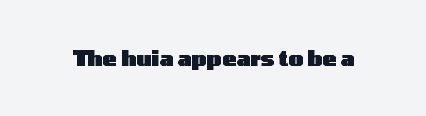
Q: Is the text bold? A: Yes.
Q: Is the text italic (slanted)? A: No, it is upright.
Q: Is the text underlined? A: No.
Q: Is the spacing between letters normal or unusually wide? A: Normal.
